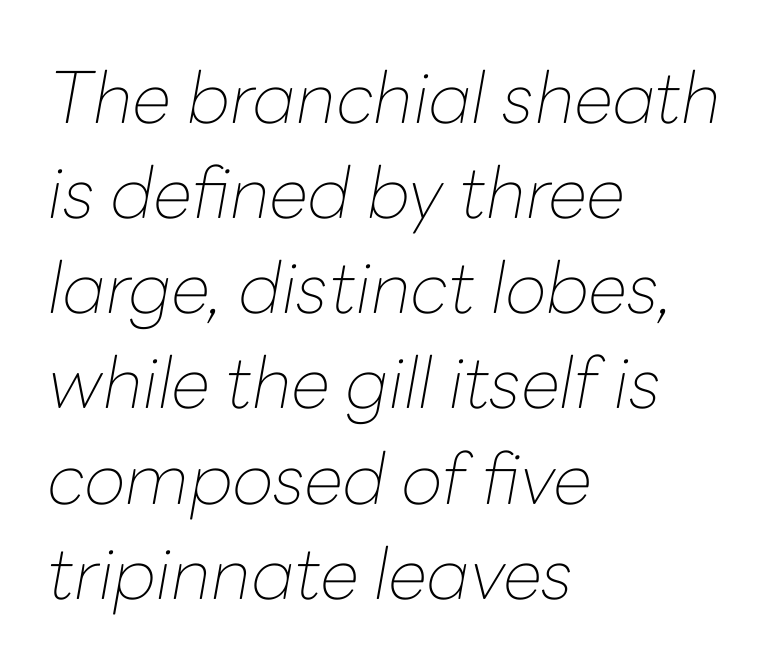
{"italic": "yes", "lean": "right", "slant_degrees": 10, "bold": "no", "weight": "thin", "width": "normal", "stroke_contrast": "low", "x_height": "medium", "monospaced": "no", "underline": "no", "align": "left", "line_spacing": "normal", "line_spacing_ratio": 1.34, "letter_spacing": "normal", "letter_spacing_em": 0.0, "glyph_px": 71}
